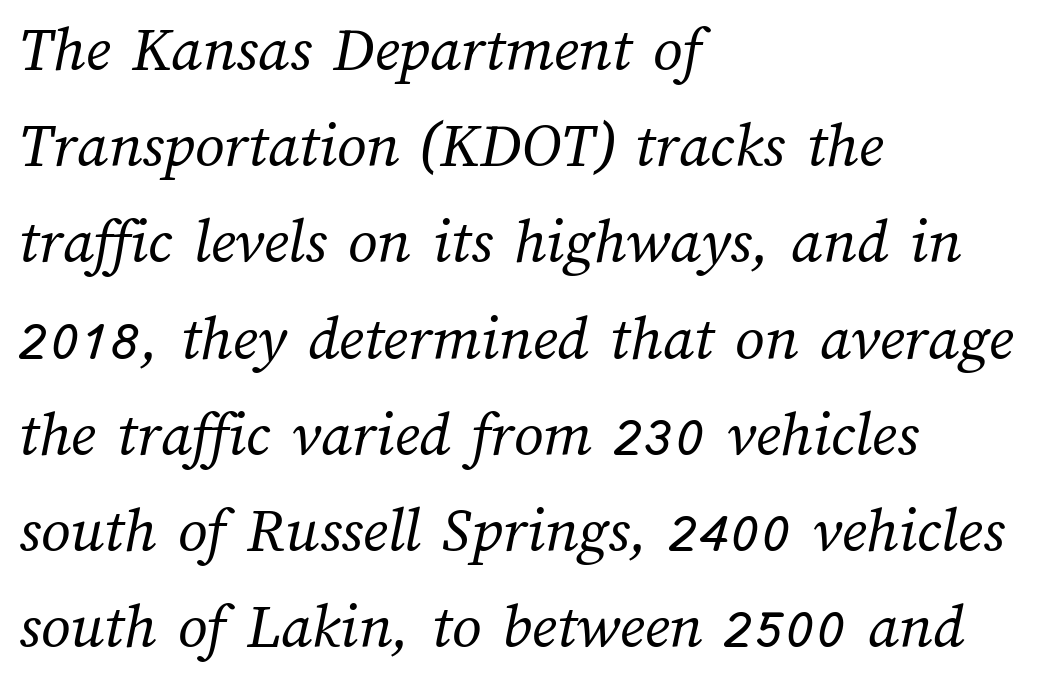
The image shows 65 px regular-weight type; set left-aligned, normal line spacing (1.48x), normal letter spacing, not underlined; medium stroke contrast and a medium x-height.
